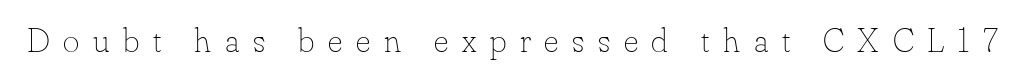
Q: Is the text bold? A: No.
Q: Is the text italic (slanted)? A: No, it is upright.
Q: Is the text underlined? A: No.
Q: Is the spacing between letters normal or unusually wide? A: Unusually wide.
Q: Width (condensed, normal, or wide)? A: Normal.
Q: Stroke contrast? A: Low.
Q: x-height? A: Small.
Q: Monospaced? A: No.
